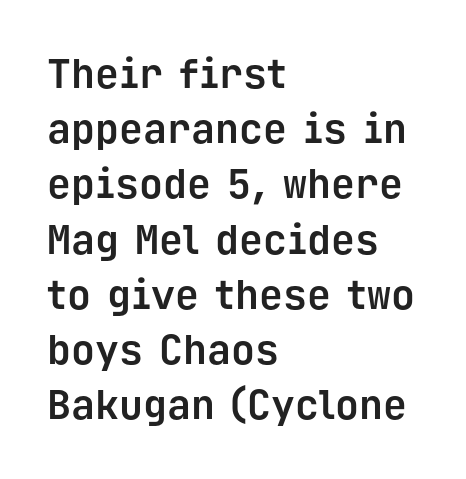
{"serif": "no", "italic": "no", "bold": "yes", "weight": "bold", "width": "normal", "stroke_contrast": "low", "x_height": "medium", "monospaced": "yes", "underline": "no", "align": "left", "line_spacing": "normal", "line_spacing_ratio": 1.38, "letter_spacing": "normal", "letter_spacing_em": 0.0, "glyph_px": 40}
